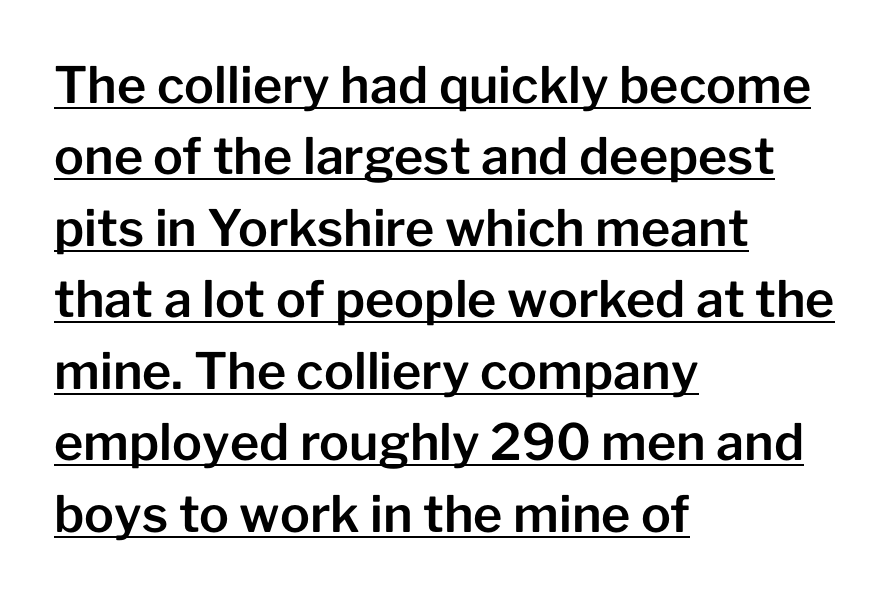
Q: Is the text italic (slanted)? A: No, it is upright.
Q: Is the typeface a serif or a sans-serif typeface? A: Sans-serif.
Q: Is the text underlined? A: Yes.
Q: How is the paragraph aligned? A: Left-aligned.
Q: Is the spacing between letters normal or unusually wide? A: Normal.
Q: Is the spacing between lines tight, normal or loose? A: Normal.
Q: Width (condensed, normal, or wide)? A: Normal.
Q: Stroke contrast? A: Low.
Q: x-height? A: Medium.
Q: Monospaced? A: No.
